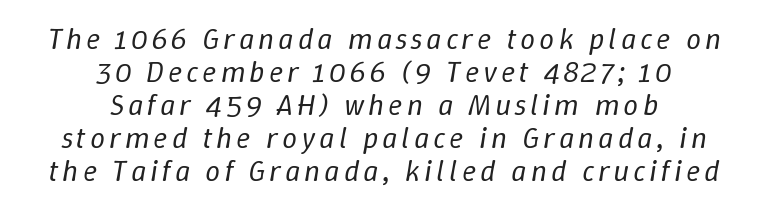
Q: Is the text bold? A: No.
Q: Is the text italic (slanted)? A: Yes, it leans right by about 9 degrees.
Q: Is the text underlined? A: No.
Q: How is the paragraph aligned? A: Centered.
Q: Is the spacing between lines tight, normal or loose? A: Tight.
Q: Width (condensed, normal, or wide)? A: Normal.
Q: Stroke contrast? A: Low.
Q: x-height? A: Medium.
Q: Monospaced? A: No.
